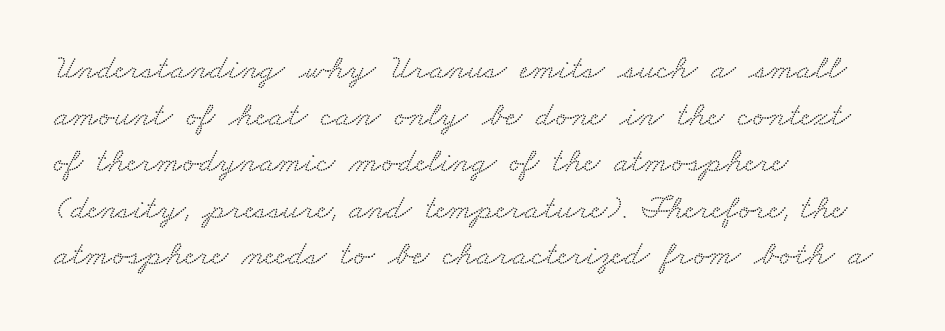
{"width": "wide", "stroke_contrast": "low", "x_height": "small", "monospaced": "no", "underline": "no", "align": "left", "line_spacing": "normal", "line_spacing_ratio": 1.33, "letter_spacing": "normal", "letter_spacing_em": 0.0, "glyph_px": 35}
